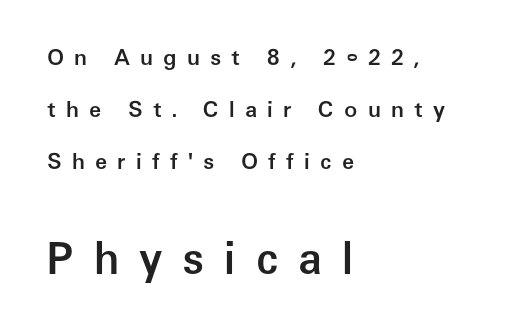
Q: Is the text bold? A: Semi-bold.
Q: Is the text italic (slanted)? A: No, it is upright.
Q: Is the typeface a serif or a sans-serif typeface? A: Sans-serif.
Q: Is the text underlined? A: No.
Q: How is the paragraph aligned? A: Left-aligned.
Q: Is the spacing between letters normal or unusually wide? A: Unusually wide.
Q: Is the spacing between lines tight, normal or loose? A: Loose.
Q: Which block of text is set in a larger size, the first (top) or the second (bottom)? A: The second (bottom) one.
Q: Width (condensed, normal, or wide)? A: Normal.
Q: Stroke contrast? A: Low.
Q: x-height? A: Medium.
Q: Monospaced? A: No.
